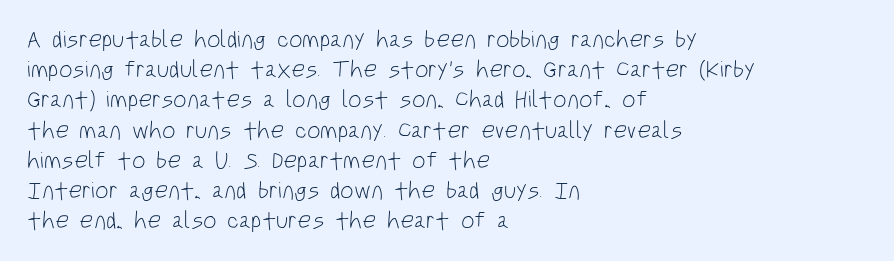
Q: Is the text bold? A: No.
Q: Is the text italic (slanted)? A: No, it is upright.
Q: Is the text underlined? A: No.
Q: How is the paragraph aligned? A: Left-aligned.
Q: Is the spacing between letters normal or unusually wide? A: Normal.
Q: Is the spacing between lines tight, normal or loose? A: Normal.
